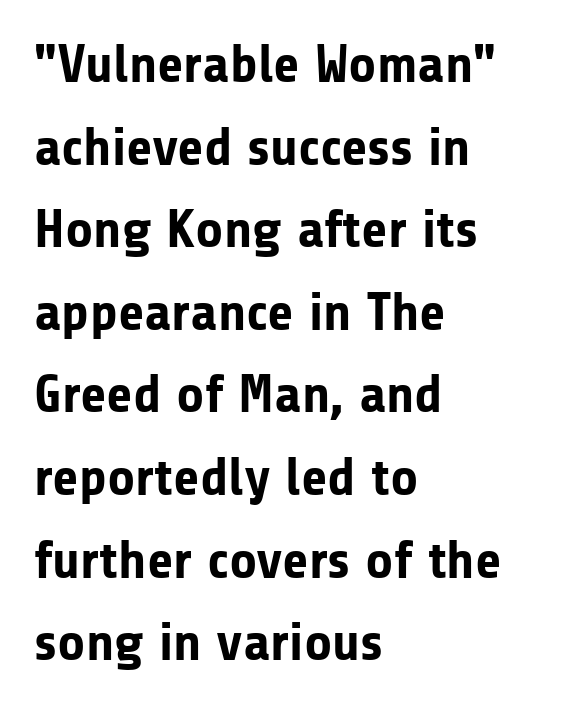
Q: Is the text bold? A: Yes.
Q: Is the text italic (slanted)? A: No, it is upright.
Q: Is the typeface a serif or a sans-serif typeface? A: Sans-serif.
Q: Is the text underlined? A: No.
Q: How is the paragraph aligned? A: Left-aligned.
Q: Is the spacing between letters normal or unusually wide? A: Normal.
Q: Is the spacing between lines tight, normal or loose? A: Normal.
Q: Width (condensed, normal, or wide)? A: Normal.
Q: Stroke contrast? A: Low.
Q: x-height? A: Medium.
Q: Monospaced? A: No.
